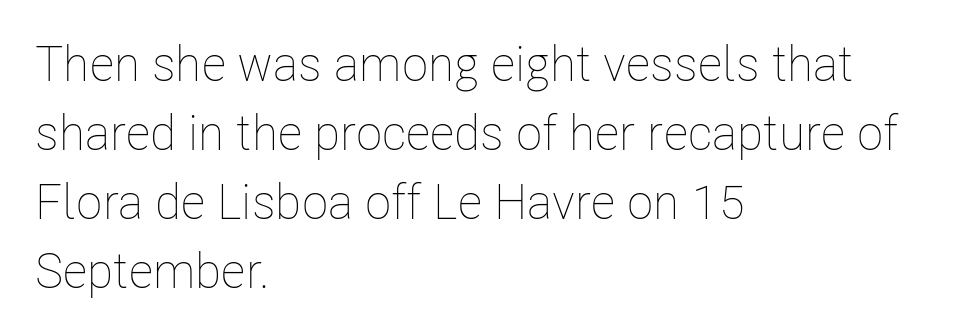
The foot of each line stays bare and open. Proportional: the letters do not fall into vertical columns. Unlike italic type, these characters show no tilt at all. The letters look calm and open, with moderate or lighter stems. The type is set solid horizontally, with unmodified tracking.
